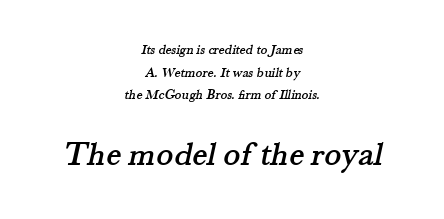
The block sitting lower on the canvas is the one with enlarged characters. Honestly, there is no underline to notice here at all. Line spacing here is normal. The rendering shows small feet on the letterforms — a serif design.
